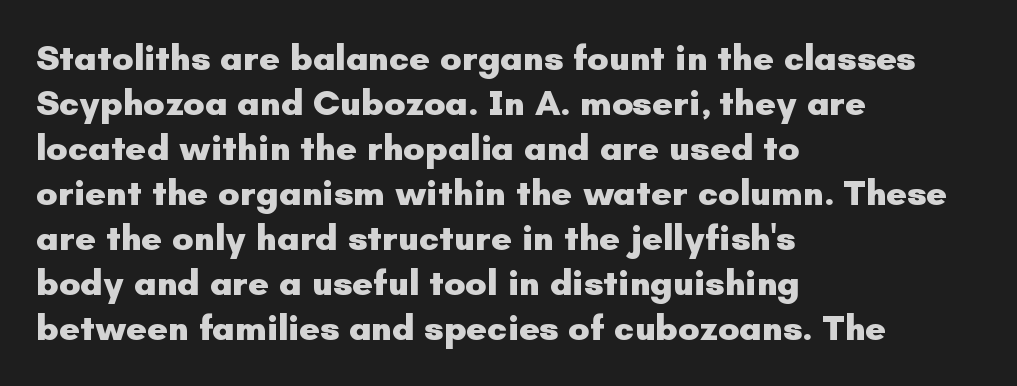
The image shows 36 px heavy sans-serif type, upright; set left-aligned, normal line spacing (1.25x), normal letter spacing, not underlined; low stroke contrast and a small x-height.
